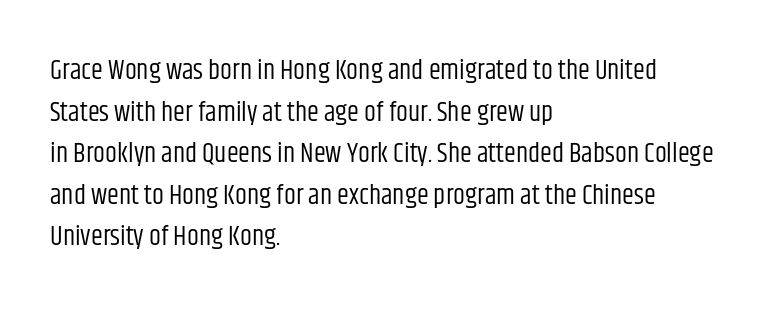
The image shows 27 px text type, upright; set left-aligned, normal line spacing (1.54x), normal letter spacing, not underlined.
